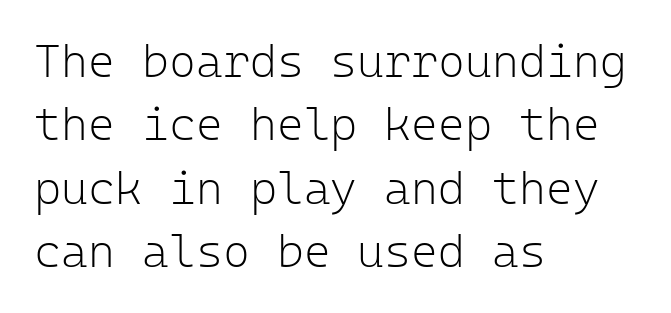
The image shows 46 px light sans-serif type, upright, monospaced; set left-aligned, normal line spacing (1.38x), normal letter spacing, not underlined; low stroke contrast and a medium x-height.
